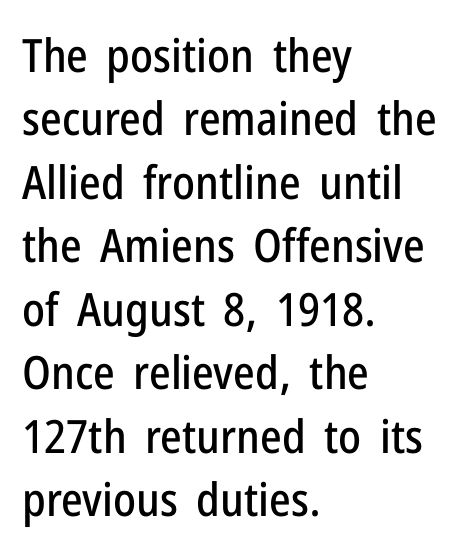
The image shows 46 px condensed sans-serif type, upright; set left-aligned, normal line spacing (1.38x), normal letter spacing, not underlined; low stroke contrast and a medium x-height.
